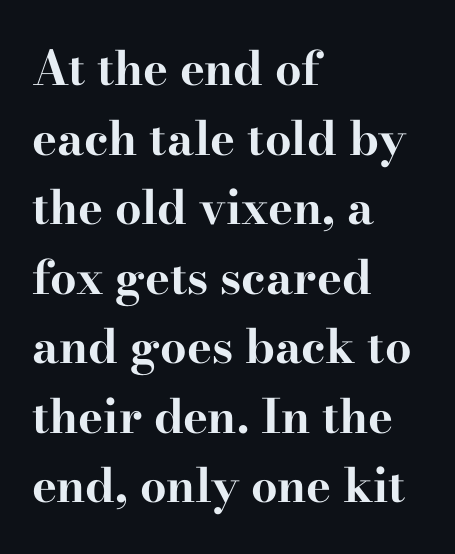
Q: Is the text bold? A: Yes.
Q: Is the text italic (slanted)? A: No, it is upright.
Q: Is the typeface a serif or a sans-serif typeface? A: Serif.
Q: Is the text underlined? A: No.
Q: How is the paragraph aligned? A: Left-aligned.
Q: Is the spacing between letters normal or unusually wide? A: Normal.
Q: Is the spacing between lines tight, normal or loose? A: Normal.
Q: Width (condensed, normal, or wide)? A: Wide.
Q: Stroke contrast? A: High.
Q: x-height? A: Small.
Q: Monospaced? A: No.
